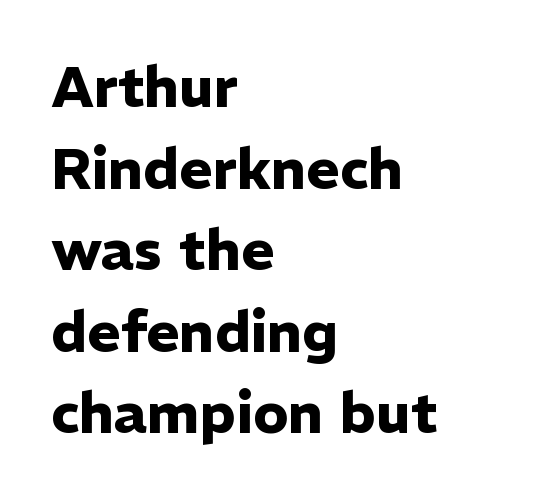
{"serif": "no", "italic": "no", "bold": "yes", "weight": "heavy", "width": "normal", "stroke_contrast": "low", "x_height": "medium", "monospaced": "no", "underline": "no", "align": "left", "line_spacing": "normal", "line_spacing_ratio": 1.43, "letter_spacing": "normal", "letter_spacing_em": 0.0, "glyph_px": 57}
